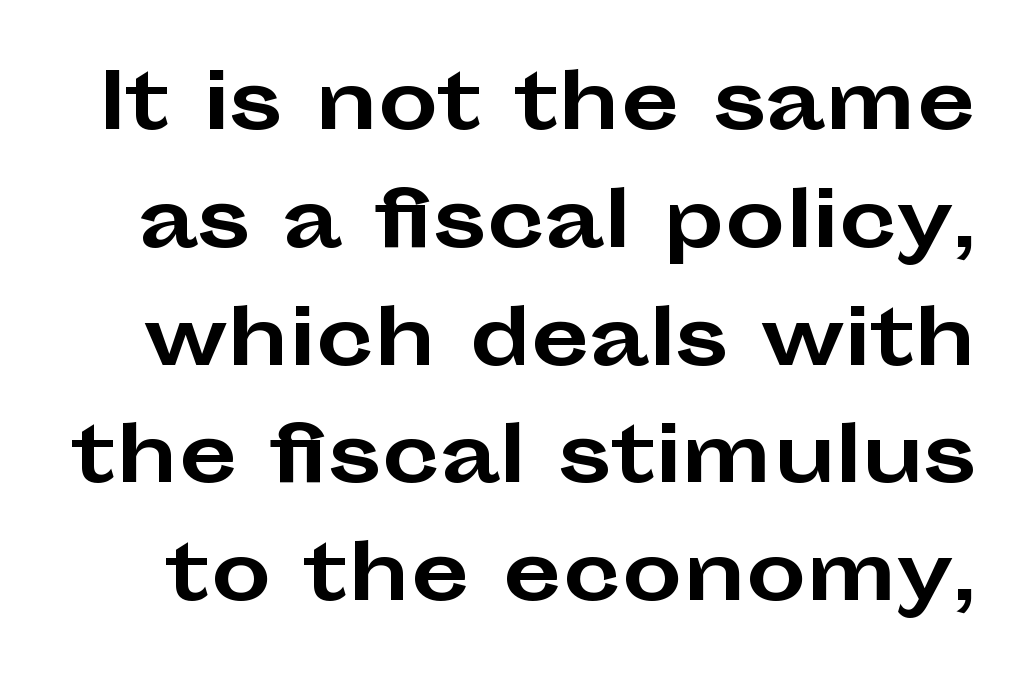
{"serif": "no", "italic": "no", "bold": "yes", "weight": "bold", "width": "wide", "stroke_contrast": "low", "x_height": "medium", "monospaced": "no", "underline": "no", "line_spacing": "normal", "line_spacing_ratio": 1.55, "letter_spacing": "normal", "letter_spacing_em": 0.0, "glyph_px": 76}
